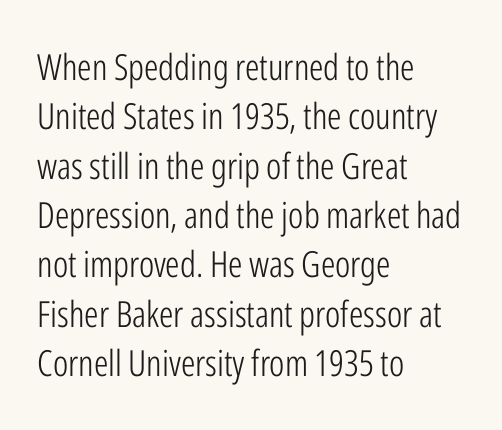
The strip under each line holds only bare page. The letterforms sit shoulder to shoulder at normal distance. The lines are quadded left. The face used here is a sans, in the tradition of grotesques and geometrics. The line-height multiplier appears to be the usual default.
